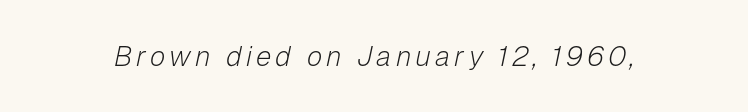
{"italic": "yes", "lean": "right", "slant_degrees": 12, "bold": "no", "weight": "light", "width": "normal", "stroke_contrast": "low", "x_height": "medium", "monospaced": "no", "underline": "no", "glyph_px": 28}
